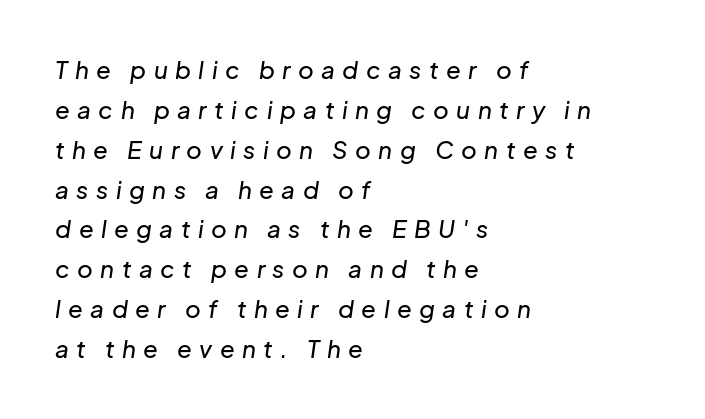
Q: Is the text italic (slanted)? A: Yes, it leans right by about 8 degrees.
Q: Is the text underlined? A: No.
Q: How is the paragraph aligned? A: Left-aligned.
Q: Is the spacing between letters normal or unusually wide? A: Unusually wide.
Q: Is the spacing between lines tight, normal or loose? A: Normal.
